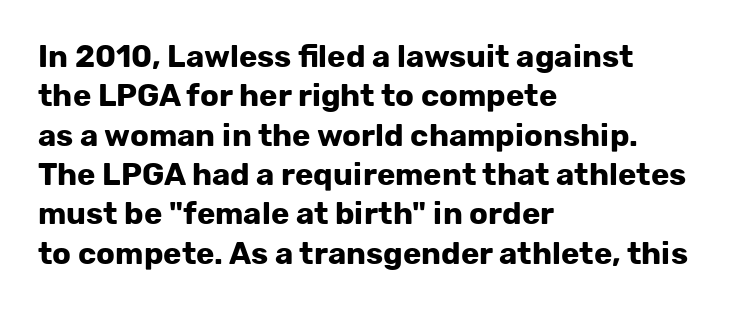
The image shows 31 px bold sans-serif type, upright; set left-aligned, normal line spacing (1.27x), normal letter spacing, not underlined; low stroke contrast and a medium x-height.
